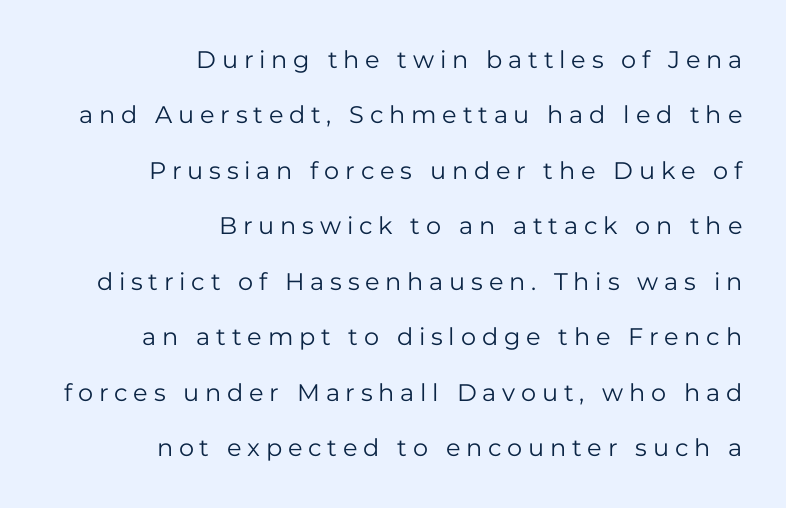
Q: Is the text bold? A: No.
Q: Is the text italic (slanted)? A: No, it is upright.
Q: Is the text underlined? A: No.
Q: How is the paragraph aligned? A: Right-aligned.
Q: Is the spacing between letters normal or unusually wide? A: Unusually wide.
Q: Is the spacing between lines tight, normal or loose? A: Loose.
